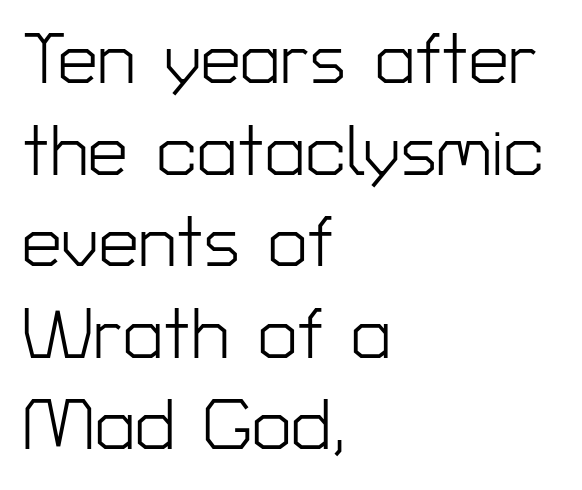
A classic flush-left, rag-right setting is used for this passage. Does extra space separate the letters? No, they use regular spacing. Does the lettering tilt? It doesn't — this is upright. Unlike a traditional serif, this face leaves its strokes unadorned. A light-to-regular cut is what we see here.
